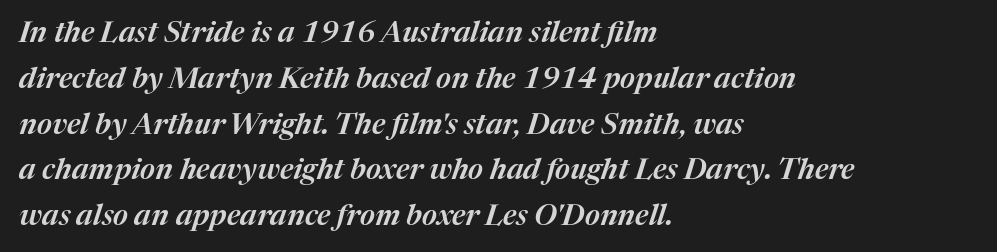
{"italic": "yes", "lean": "right", "slant_degrees": 17, "width": "normal", "stroke_contrast": "medium", "x_height": "medium", "monospaced": "no", "underline": "no", "align": "left", "line_spacing": "normal", "line_spacing_ratio": 1.58, "letter_spacing": "normal", "letter_spacing_em": 0.0, "glyph_px": 29}
